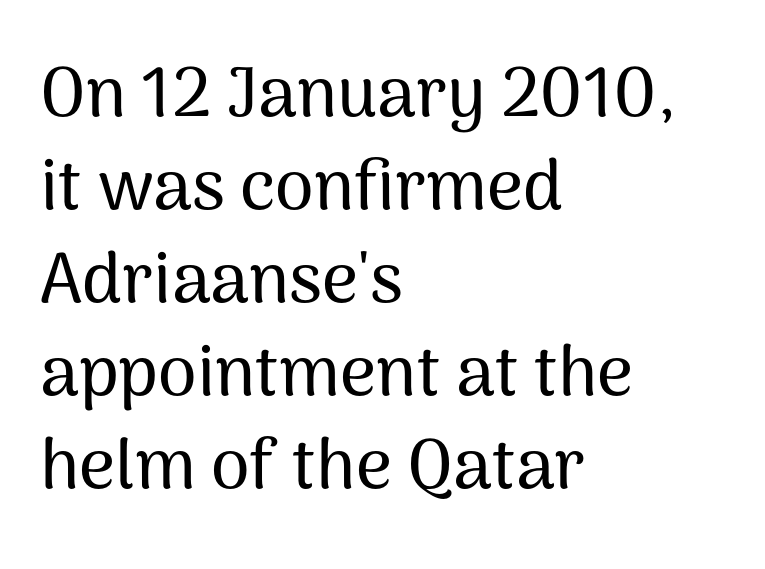
{"serif": "no", "italic": "no", "width": "normal", "stroke_contrast": "medium", "x_height": "medium", "monospaced": "no", "underline": "no", "align": "left", "line_spacing": "normal", "line_spacing_ratio": 1.33, "letter_spacing": "normal", "letter_spacing_em": 0.0, "glyph_px": 70}
